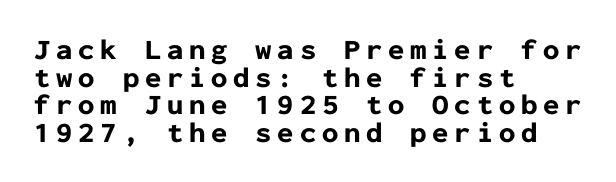
{"serif": "no", "italic": "no", "bold": "yes", "weight": "bold", "width": "normal", "stroke_contrast": "low", "x_height": "medium", "monospaced": "yes", "underline": "no", "align": "left", "line_spacing": "tight", "line_spacing_ratio": 0.95, "letter_spacing": "wide", "letter_spacing_em": 0.2, "glyph_px": 29}
